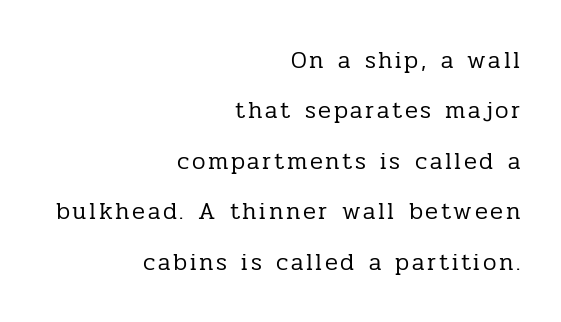
Q: Is the text bold? A: No.
Q: Is the text italic (slanted)? A: No, it is upright.
Q: Is the text underlined? A: No.
Q: How is the paragraph aligned? A: Right-aligned.
Q: Is the spacing between lines tight, normal or loose? A: Loose.
